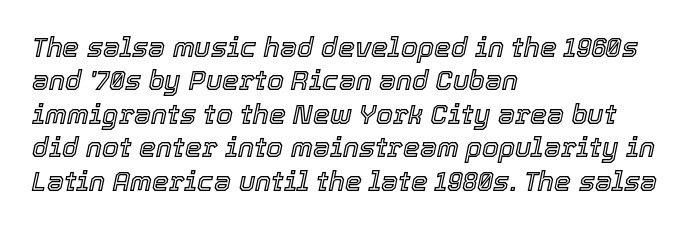
The image shows 27 px text type, italic (leaning right); set left-aligned, line spacing 1.24x, normal letter spacing, not underlined.
